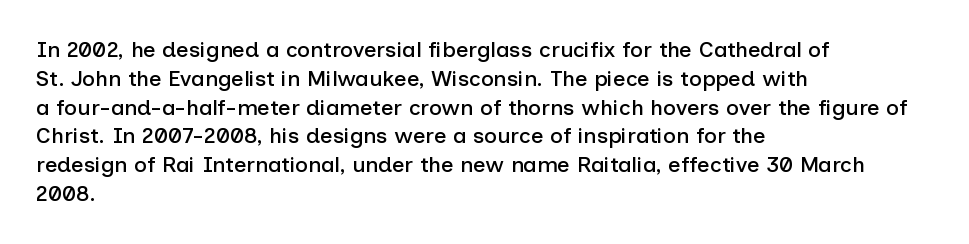
Descender tails drop into unmarked territory. Horizontal alignment here is leftward, the default for most running prose. Does extra space separate the letters? No, they use regular spacing. Upright lettering throughout. Evenly set lines give the paragraph a standard silhouette.
